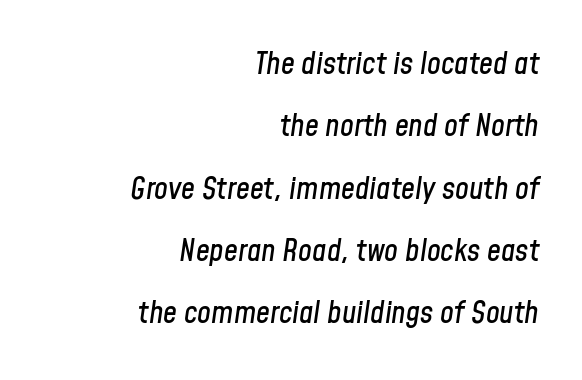
The image shows 31 px condensed type, italic (leaning right); set right-aligned, loose line spacing (2.01x), normal letter spacing, not underlined; low stroke contrast and a medium x-height.
